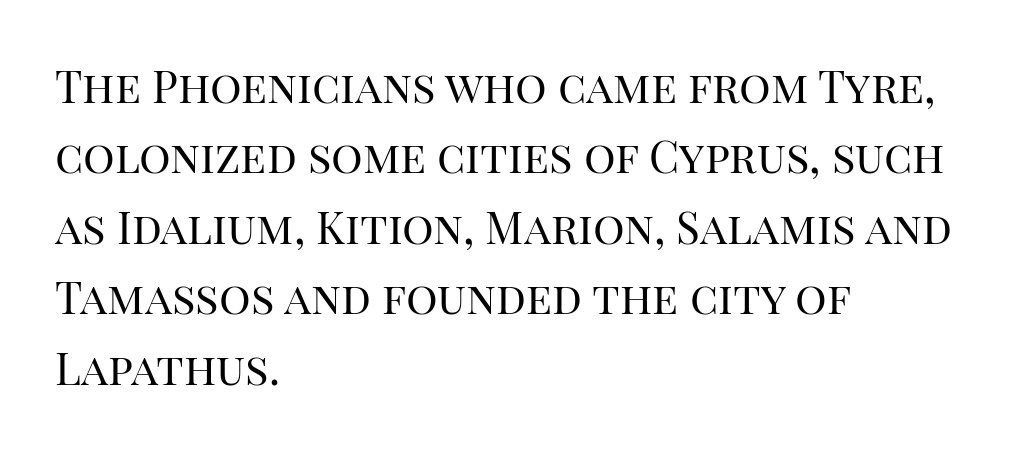
One-word summary of the alignment: left. Are there feet on the stems? There are — it's a serif. Underline: absent. In terms of leading, this rendering sits right in the middle. Each letter keeps its own natural width here, so spacing adapts to shape. No extra tracking has been applied to these lines.
